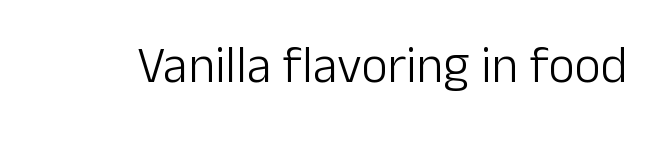
Underline: absent. Nothing heavy about these letters — not bold at all. The letters sit at their default tracking, neither squeezed nor spread. Looks like regular typesetting: each glyph gets only the width it needs. The lettering holds an erect, upright posture throughout.
